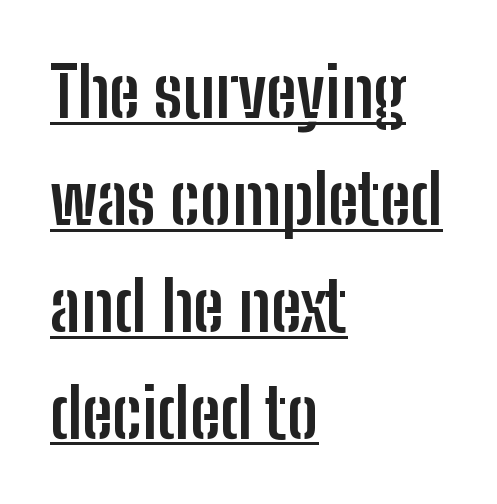
A classic flush-left, rag-right setting is used for this passage. The line texture is even and compact thanks to regular tracking. Note the varied advance widths — an 'i' is clearly narrower than an 'm'. The specimen includes a rule beneath the text block's lines.
